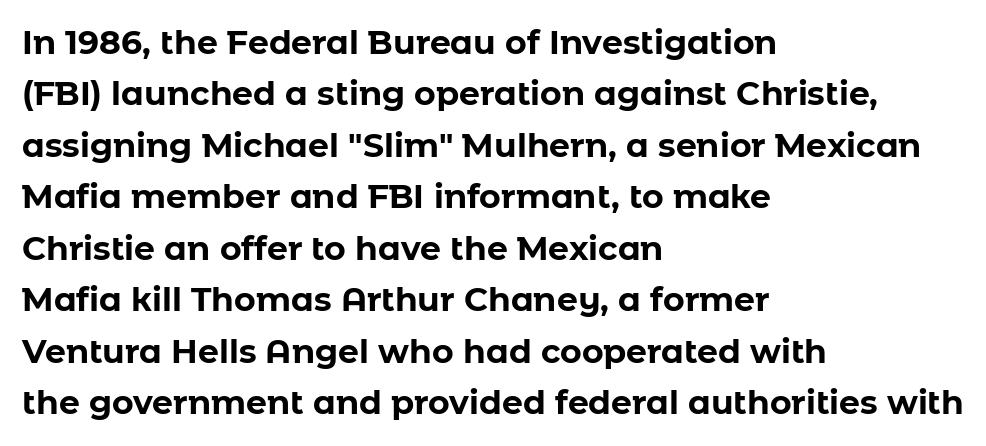
The image shows 33 px bold sans-serif type, upright; set left-aligned, normal line spacing (1.56x), normal letter spacing, not underlined; low stroke contrast and a medium x-height.
